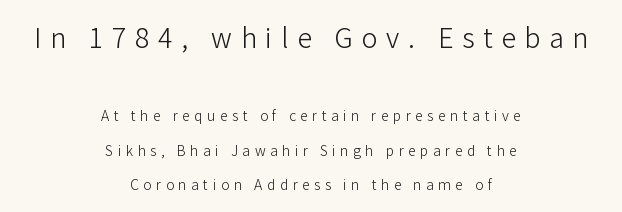
The image shows 27 px text type, upright; set centered, loose line spacing (2.47x), unusually wide letter spacing (+0.32 em), not underlined; the first (top) block is 1.93x larger.
